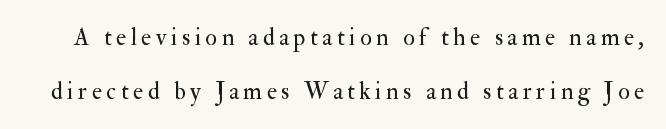
Q: Is the text bold? A: No.
Q: Is the text italic (slanted)? A: No, it is upright.
Q: Is the text underlined? A: No.
Q: Is the spacing between lines tight, normal or loose? A: Loose.
